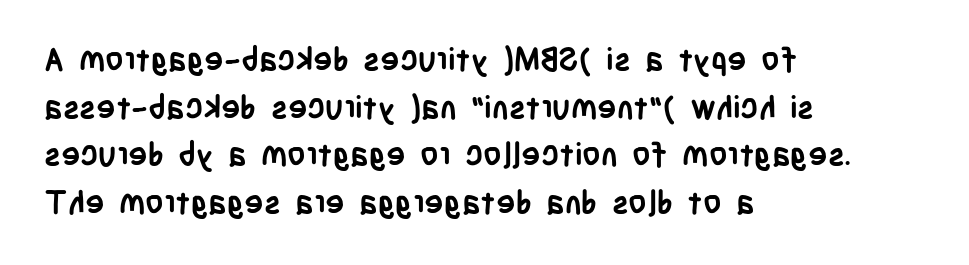
Q: Is the text bold? A: Yes.
Q: Is the text italic (slanted)? A: No, it is upright.
Q: Is the typeface a serif or a sans-serif typeface? A: Sans-serif.
Q: Is the text underlined? A: No.
Q: How is the paragraph aligned? A: Left-aligned.
Q: Is the spacing between letters normal or unusually wide? A: Normal.
Q: Is the spacing between lines tight, normal or loose? A: Normal.
Q: Width (condensed, normal, or wide)? A: Condensed.
Q: Stroke contrast? A: Low.
Q: x-height? A: Large.
Q: Monospaced? A: No.
